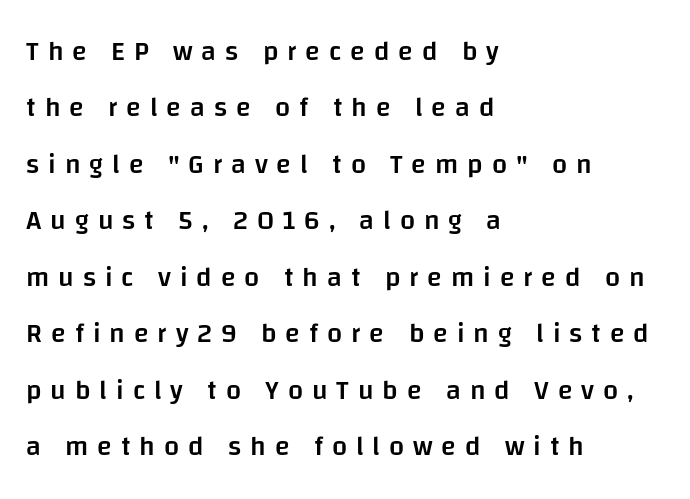
{"italic": "no", "bold": "semi", "underline": "no", "align": "left", "line_spacing": "loose", "line_spacing_ratio": 2.09, "letter_spacing": "wide", "letter_spacing_em": 0.33, "glyph_px": 27}
